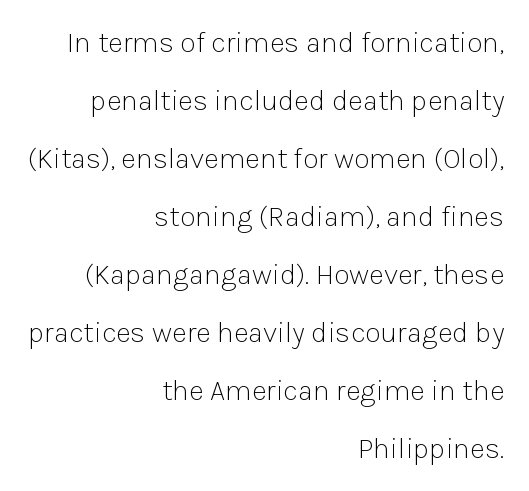
This is roman type, the default non-slanted kind. Are there feet on the stems? There aren't — it's a sans. Does extra space separate the letters? No, they use regular spacing. The weight would be labelled regular, book, light, or lighter still. A typesetter would call this leading open, well beyond the default. Letters rest on an invisible, unmarked baseline.
